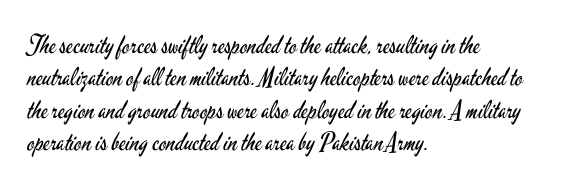
The words here are not underlined. Whoever set this chose a conventional vertical rhythm. Honestly, the letter spacing is just normal — you wouldn't notice it. Compared with a centered layout, this one pins lines to the left instead. The weight tops out at a normal text grade.
